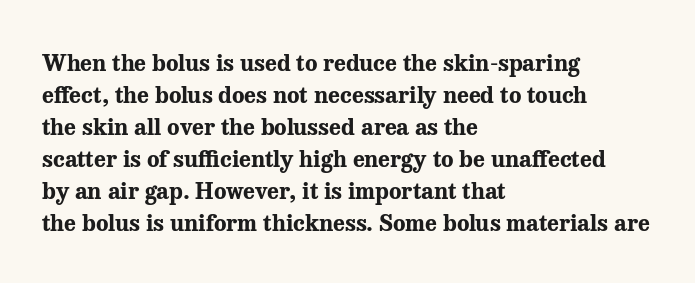
{"italic": "no", "bold": "yes", "underline": "no", "align": "left", "line_spacing": "normal", "line_spacing_ratio": 1.39, "letter_spacing": "normal", "letter_spacing_em": 0.0, "glyph_px": 23}
